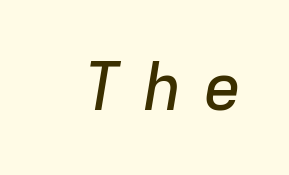
{"italic": "yes", "lean": "right", "slant_degrees": 9, "width": "normal", "stroke_contrast": "low", "x_height": "medium", "monospaced": "yes", "underline": "no", "letter_spacing": "wide", "letter_spacing_em": 0.32, "glyph_px": 66}
